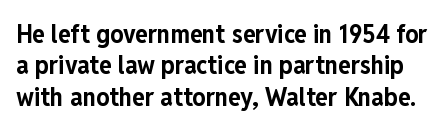
{"italic": "no", "bold": "yes", "underline": "no", "line_spacing_ratio": 1.21, "letter_spacing": "normal", "letter_spacing_em": 0.0, "glyph_px": 26}
